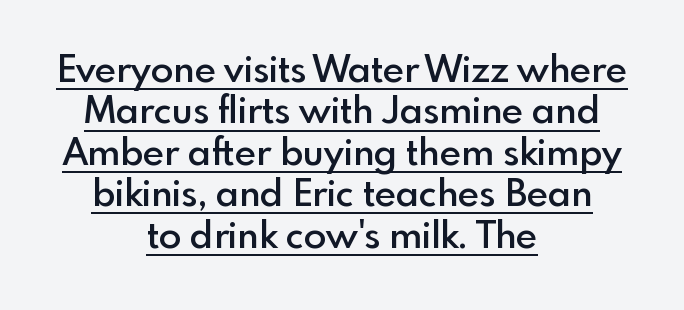
The image shows 37 px semibold sans-serif type, upright; set centered, tight line spacing (1.12x), normal letter spacing, underlined; a small x-height.
